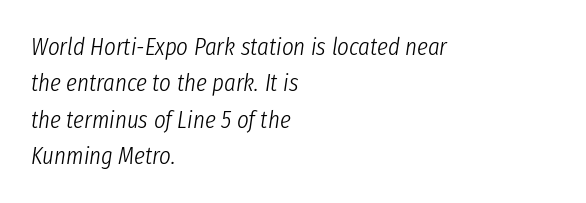
{"italic": "yes", "lean": "right", "slant_degrees": 8, "bold": "no", "underline": "no", "align": "left", "line_spacing": "normal", "line_spacing_ratio": 1.46, "letter_spacing": "normal", "letter_spacing_em": 0.0, "glyph_px": 25}
